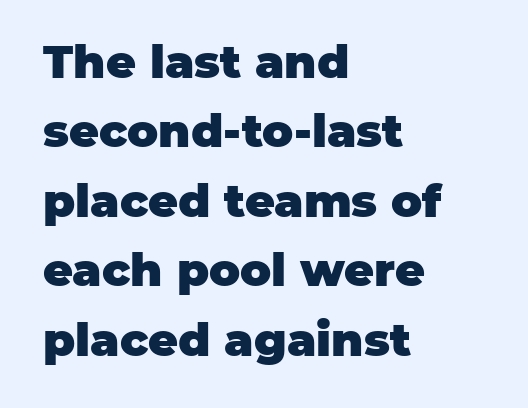
{"serif": "no", "italic": "no", "bold": "yes", "weight": "heavy", "width": "normal", "stroke_contrast": "low", "x_height": "large", "monospaced": "no", "underline": "no", "align": "left", "line_spacing": "normal", "line_spacing_ratio": 1.51, "letter_spacing": "normal", "letter_spacing_em": 0.0, "glyph_px": 46}
